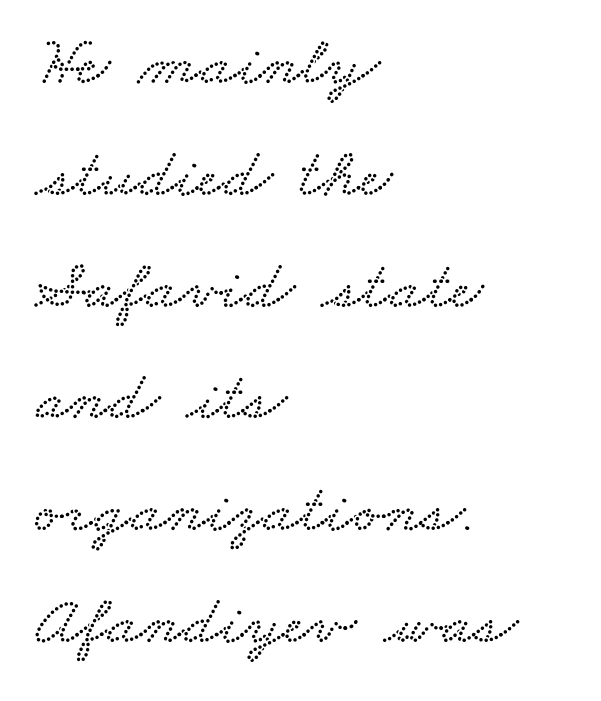
In CSS terms this would be text-align: left. No word sits above an underline. Vertical spacing — default. Varying glyph widths throughout — classic text-font behaviour.
